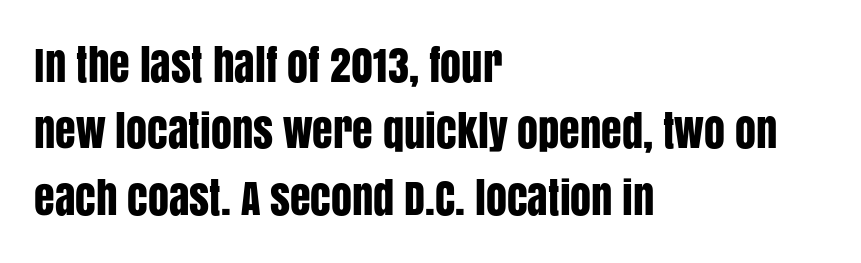
Q: Is the text italic (slanted)? A: No, it is upright.
Q: Is the typeface a serif or a sans-serif typeface? A: Sans-serif.
Q: Is the text underlined? A: No.
Q: How is the paragraph aligned? A: Left-aligned.
Q: Is the spacing between letters normal or unusually wide? A: Normal.
Q: Is the spacing between lines tight, normal or loose? A: Normal.
Q: Width (condensed, normal, or wide)? A: Condensed.
Q: Stroke contrast? A: Low.
Q: x-height? A: Large.
Q: Monospaced? A: No.
